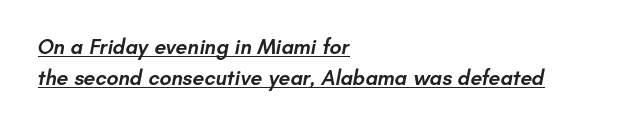
{"bold": "semi", "underline": "yes", "align": "left", "line_spacing": "normal", "line_spacing_ratio": 1.47, "letter_spacing": "normal", "letter_spacing_em": 0.0, "glyph_px": 21}
